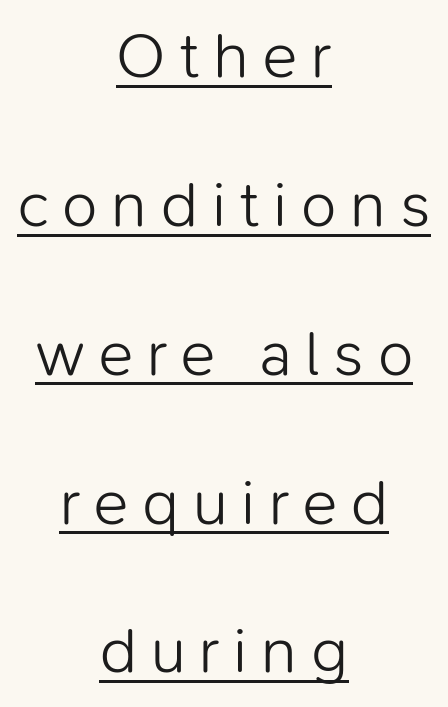
{"serif": "no", "italic": "no", "bold": "no", "weight": "light", "width": "normal", "stroke_contrast": "low", "x_height": "medium", "monospaced": "no", "underline": "yes", "align": "center", "line_spacing": "loose", "line_spacing_ratio": 2.29, "letter_spacing": "wide", "letter_spacing_em": 0.21, "glyph_px": 65}
